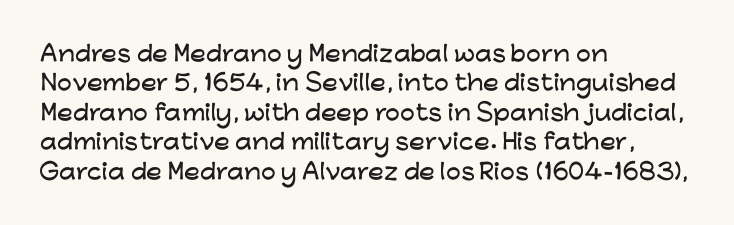
If you drew a ruler down the left edge, every line would touch it. The foot of each line stays bare and open. What's the leading like? Ordinary, nothing unusual. The axis of the letterforms is exactly vertical. Observe the ordinary spacing: letters are neighbours, not strangers.
